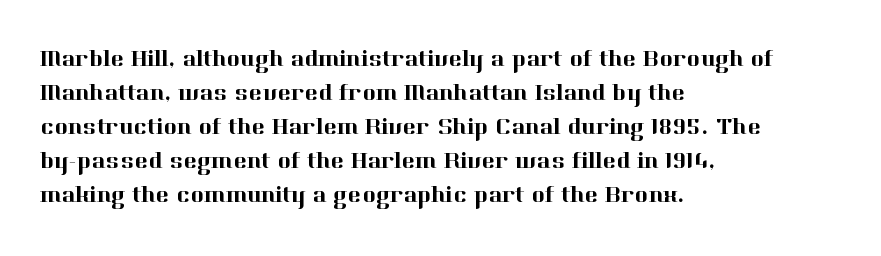
The image shows 23 px text type, upright; set left-aligned, normal line spacing (1.48x), normal letter spacing, not underlined.
